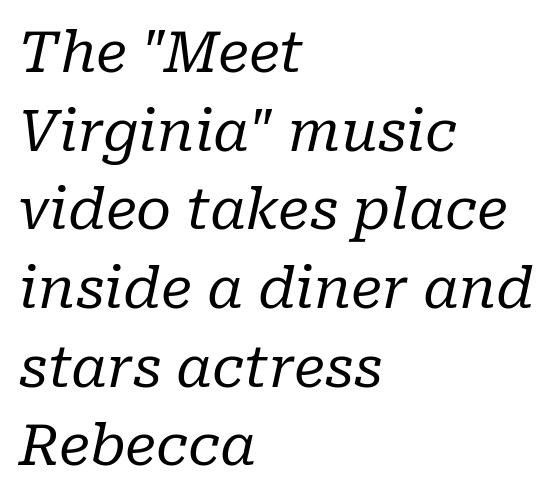
Q: Is the text bold? A: No.
Q: Is the text italic (slanted)? A: Yes, it leans right by about 10 degrees.
Q: Is the typeface a serif or a sans-serif typeface? A: Serif.
Q: Is the text underlined? A: No.
Q: How is the paragraph aligned? A: Left-aligned.
Q: Is the spacing between letters normal or unusually wide? A: Normal.
Q: Is the spacing between lines tight, normal or loose? A: Normal.
Q: Width (condensed, normal, or wide)? A: Normal.
Q: Stroke contrast? A: Low.
Q: x-height? A: Medium.
Q: Monospaced? A: No.
